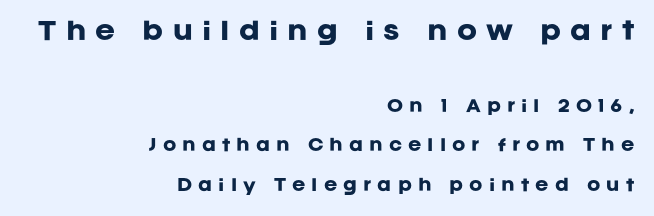
The image shows 24 px bold type, upright; set right-aligned, loose line spacing (2.48x), unusually wide letter spacing (+0.38 em), not underlined; the first (top) block is 1.5x larger.
